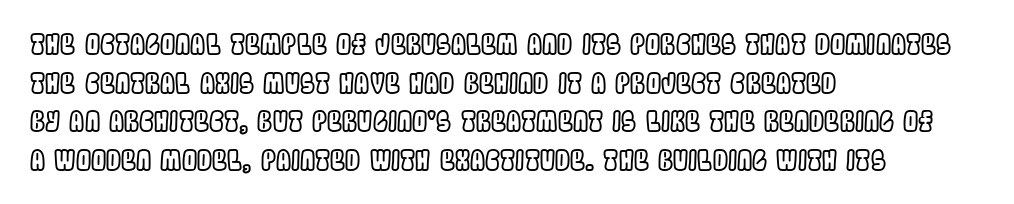
{"italic": "no", "underline": "no", "align": "left", "line_spacing": "normal", "line_spacing_ratio": 1.43, "letter_spacing": "normal", "letter_spacing_em": 0.0, "glyph_px": 27}
